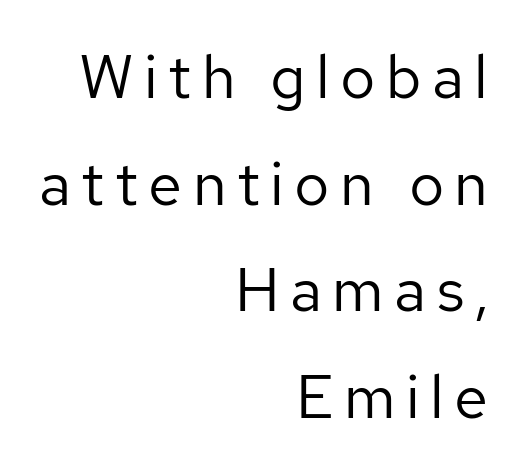
Q: Is the text bold? A: No.
Q: Is the text italic (slanted)? A: No, it is upright.
Q: Is the typeface a serif or a sans-serif typeface? A: Sans-serif.
Q: Is the text underlined? A: No.
Q: How is the paragraph aligned? A: Right-aligned.
Q: Width (condensed, normal, or wide)? A: Normal.
Q: Stroke contrast? A: Low.
Q: x-height? A: Medium.
Q: Monospaced? A: No.
